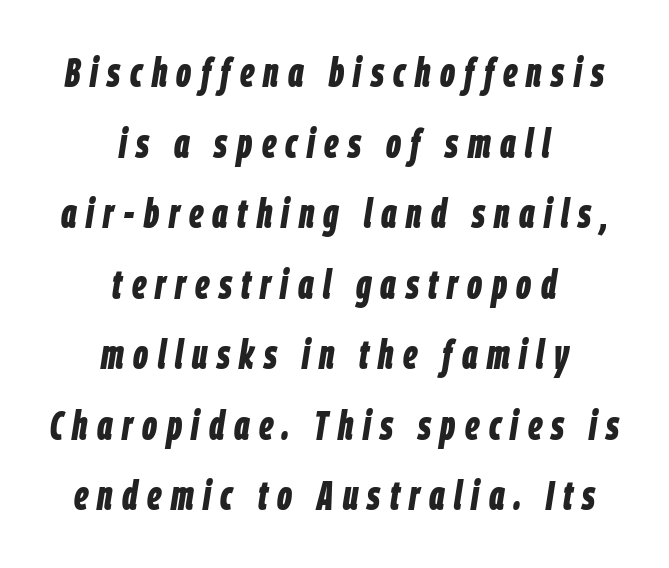
Q: Is the text bold? A: Yes.
Q: Is the text italic (slanted)? A: Yes, it leans right by about 9 degrees.
Q: Is the text underlined? A: No.
Q: How is the paragraph aligned? A: Centered.
Q: Is the spacing between letters normal or unusually wide? A: Unusually wide.
Q: Width (condensed, normal, or wide)? A: Condensed.
Q: Stroke contrast? A: Low.
Q: x-height? A: Large.
Q: Monospaced? A: No.
